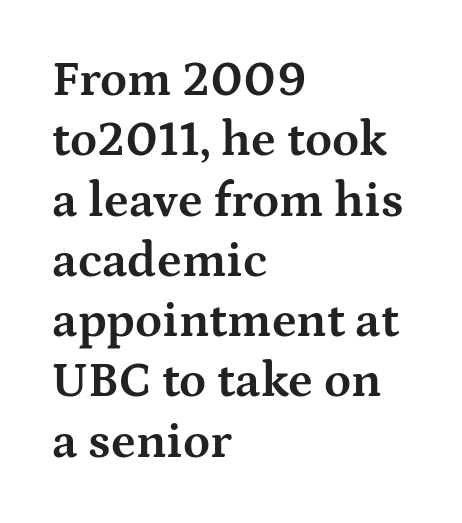
{"serif": "yes", "italic": "no", "bold": "yes", "weight": "bold", "width": "wide", "stroke_contrast": "medium", "x_height": "medium", "monospaced": "no", "underline": "no", "align": "left", "line_spacing_ratio": 1.23, "letter_spacing": "normal", "letter_spacing_em": 0.0, "glyph_px": 49}
